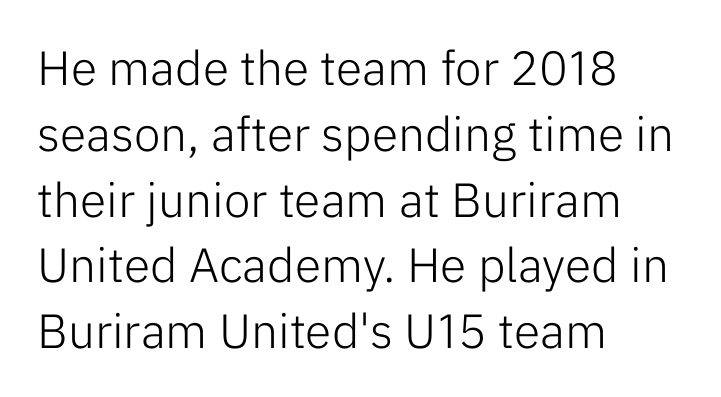
Q: Is the text bold? A: No.
Q: Is the text italic (slanted)? A: No, it is upright.
Q: Is the typeface a serif or a sans-serif typeface? A: Sans-serif.
Q: Is the text underlined? A: No.
Q: How is the paragraph aligned? A: Left-aligned.
Q: Is the spacing between letters normal or unusually wide? A: Normal.
Q: Is the spacing between lines tight, normal or loose? A: Normal.
Q: Width (condensed, normal, or wide)? A: Normal.
Q: Stroke contrast? A: Low.
Q: x-height? A: Medium.
Q: Monospaced? A: No.
